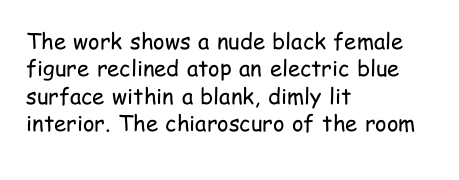
The image shows 22 px text type, upright; set left-aligned, line spacing 1.24x, normal letter spacing, not underlined.
